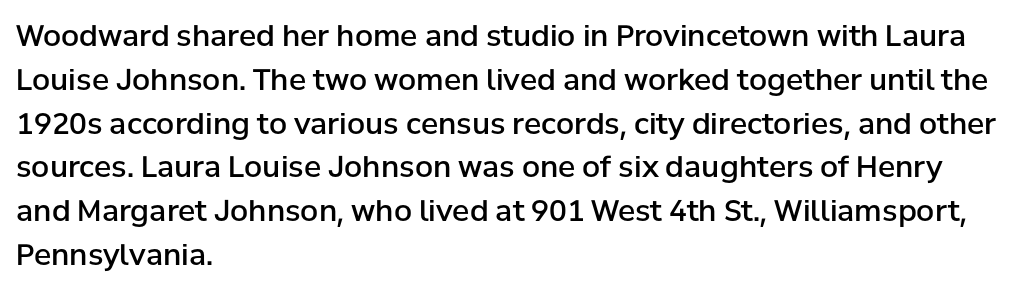
This sample has the flowing, uneven cadence of proportional lettering. Each word holds together tightly as a unit, with standard inter-letter gaps. Underlining? Definitely not there. This is roman type, the default non-slanted kind. Serif or sans? Sans — the stroke terminals are bare.
